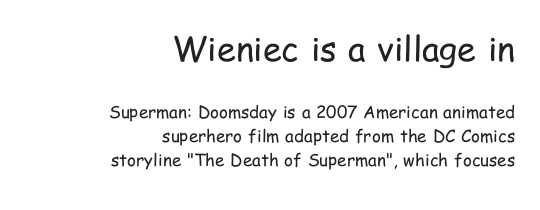
Q: Is the text bold? A: No.
Q: Is the text italic (slanted)? A: No, it is upright.
Q: Is the typeface a serif or a sans-serif typeface? A: Sans-serif.
Q: Is the text underlined? A: No.
Q: How is the paragraph aligned? A: Right-aligned.
Q: Is the spacing between letters normal or unusually wide? A: Normal.
Q: Is the spacing between lines tight, normal or loose? A: Normal.
Q: Which block of text is set in a larger size, the first (top) or the second (bottom)? A: The first (top) one.
Q: Width (condensed, normal, or wide)? A: Condensed.
Q: Stroke contrast? A: Low.
Q: x-height? A: Medium.
Q: Monospaced? A: No.
